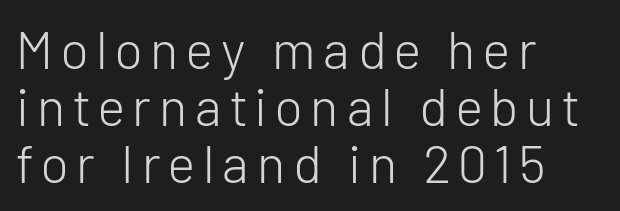
{"serif": "no", "italic": "no", "bold": "no", "weight": "light", "width": "normal", "stroke_contrast": "low", "x_height": "medium", "monospaced": "no", "underline": "no", "align": "left", "line_spacing": "tight", "line_spacing_ratio": 1.08, "glyph_px": 53}
